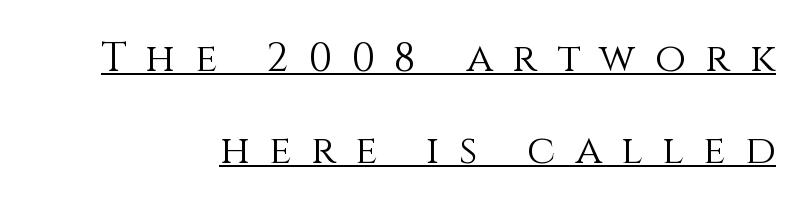
The image shows 40 px light type, upright; set loose line spacing (2.31x), unusually wide letter spacing (+0.49 em), underlined; a large x-height.
